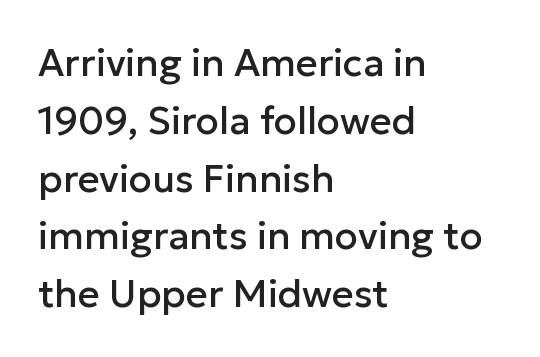
{"serif": "no", "italic": "no", "width": "normal", "stroke_contrast": "low", "x_height": "medium", "monospaced": "no", "underline": "no", "align": "left", "line_spacing": "normal", "line_spacing_ratio": 1.52, "letter_spacing": "normal", "letter_spacing_em": 0.0, "glyph_px": 38}
